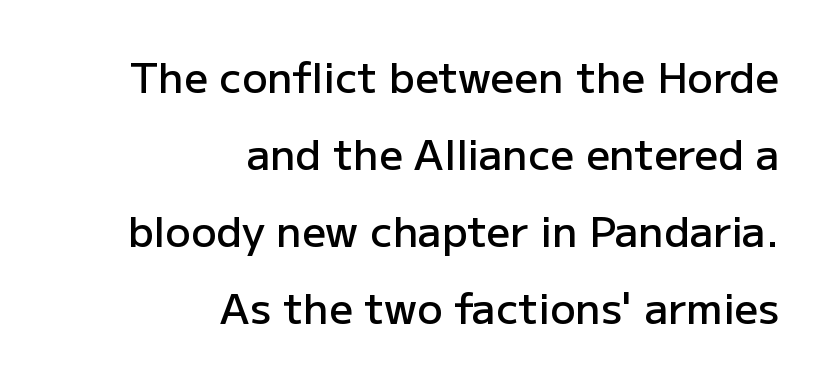
{"serif": "no", "italic": "no", "bold": "semi", "weight": "semibold", "width": "normal", "stroke_contrast": "low", "x_height": "medium", "monospaced": "no", "underline": "no", "align": "right", "line_spacing_ratio": 1.83, "letter_spacing": "normal", "letter_spacing_em": 0.0, "glyph_px": 42}
